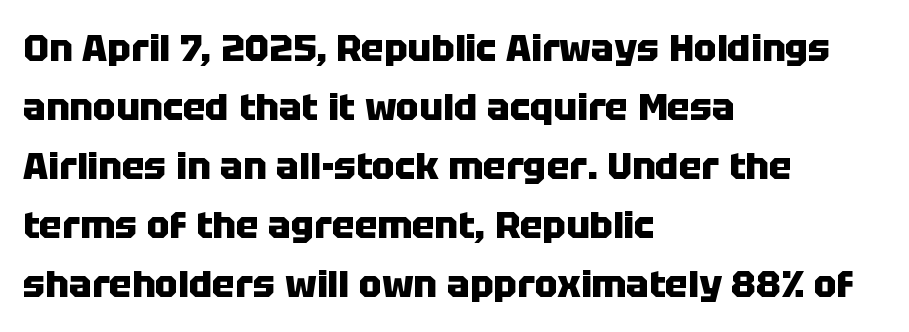
The image shows 38 px heavy sans-serif type, upright; set left-aligned, normal line spacing (1.55x), normal letter spacing, not underlined; low stroke contrast and a large x-height.
